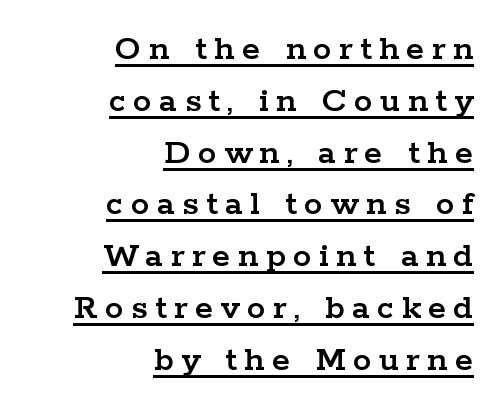
The image shows 37 px wide serif type, upright; set right-aligned, normal line spacing (1.4x), unusually wide letter spacing (+0.2 em), underlined; low stroke contrast and a medium x-height.
